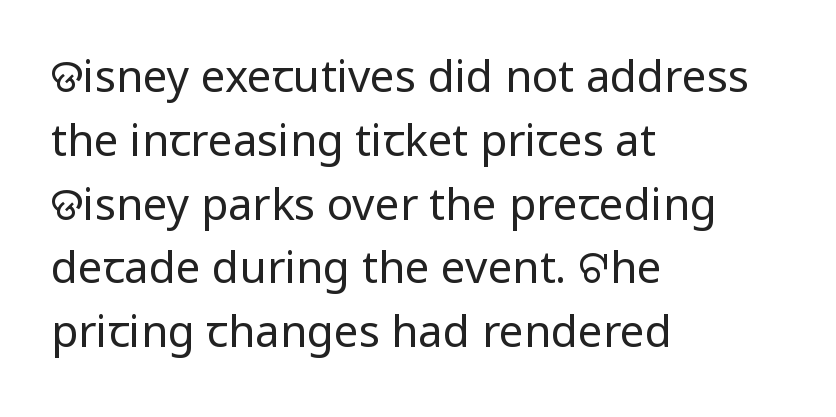
Weight: not bold — regular or lighter. The words here are not underlined. The vertical gap from one line to the next is medium. The face used here is a sans, in the tradition of grotesques and geometrics. Compared with typical body copy, the letter spacing here is the same.
